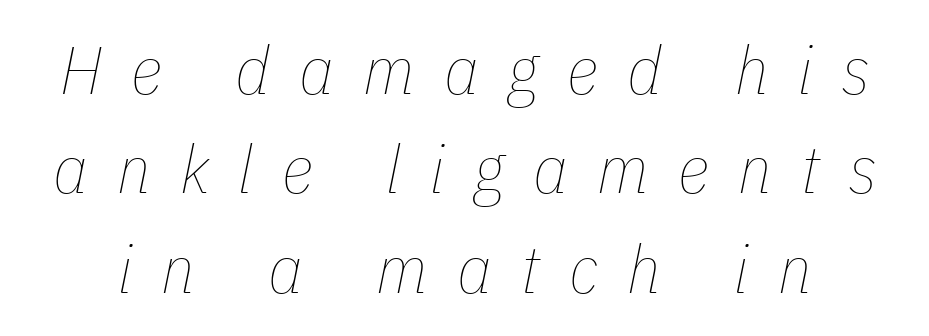
Q: Is the text bold? A: No.
Q: Is the text italic (slanted)? A: Yes, it leans right by about 11 degrees.
Q: Is the text underlined? A: No.
Q: Is the spacing between letters normal or unusually wide? A: Unusually wide.
Q: Is the spacing between lines tight, normal or loose? A: Normal.
Q: Width (condensed, normal, or wide)? A: Condensed.
Q: Stroke contrast? A: Low.
Q: x-height? A: Medium.
Q: Monospaced? A: No.
